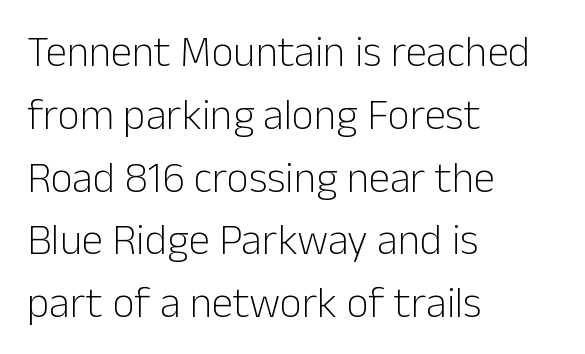
{"serif": "no", "italic": "no", "bold": "no", "weight": "light", "width": "normal", "stroke_contrast": "low", "x_height": "medium", "monospaced": "no", "underline": "no", "align": "left", "line_spacing": "normal", "line_spacing_ratio": 1.46, "letter_spacing": "normal", "letter_spacing_em": 0.0, "glyph_px": 43}
